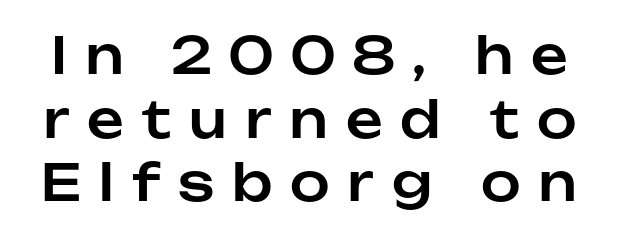
Q: Is the text italic (slanted)? A: No, it is upright.
Q: Is the typeface a serif or a sans-serif typeface? A: Sans-serif.
Q: Is the text underlined? A: No.
Q: Is the spacing between letters normal or unusually wide? A: Unusually wide.
Q: Is the spacing between lines tight, normal or loose? A: Normal.
Q: Width (condensed, normal, or wide)? A: Normal.
Q: Stroke contrast? A: Low.
Q: x-height? A: Medium.
Q: Monospaced? A: No.
